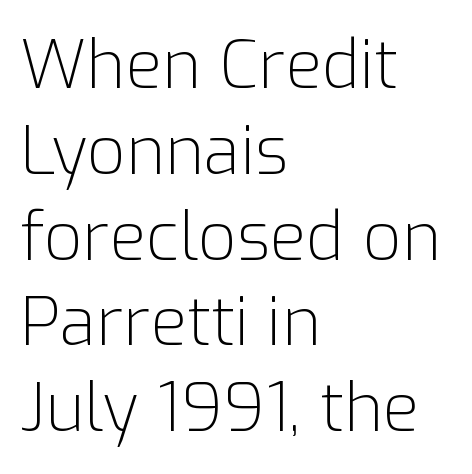
The image shows 67 px light sans-serif type, upright; set left-aligned, normal line spacing (1.28x), normal letter spacing, not underlined; low stroke contrast and a medium x-height.
